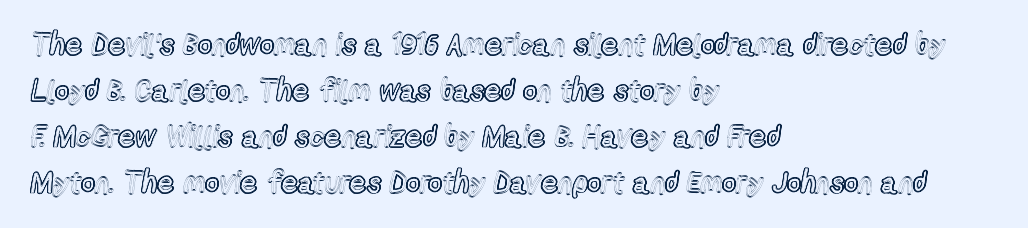
Q: Is the text italic (slanted)? A: Yes.
Q: Is the text underlined? A: No.
Q: How is the paragraph aligned? A: Left-aligned.
Q: Is the spacing between letters normal or unusually wide? A: Normal.
Q: Is the spacing between lines tight, normal or loose? A: Normal.
Q: Width (condensed, normal, or wide)? A: Condensed.
Q: x-height? A: Medium.
Q: Monospaced? A: No.
